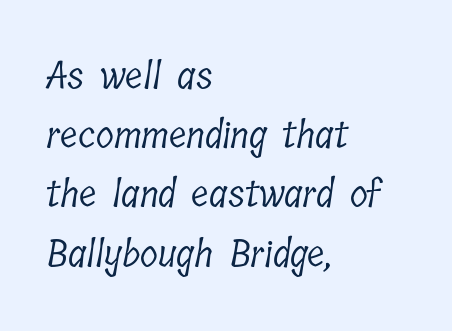
Q: Is the text bold? A: No.
Q: Is the typeface a serif or a sans-serif typeface? A: Serif.
Q: Is the text underlined? A: No.
Q: How is the paragraph aligned? A: Left-aligned.
Q: Is the spacing between letters normal or unusually wide? A: Normal.
Q: Is the spacing between lines tight, normal or loose? A: Normal.
Q: Width (condensed, normal, or wide)? A: Condensed.
Q: Stroke contrast? A: Low.
Q: x-height? A: Medium.
Q: Monospaced? A: No.
